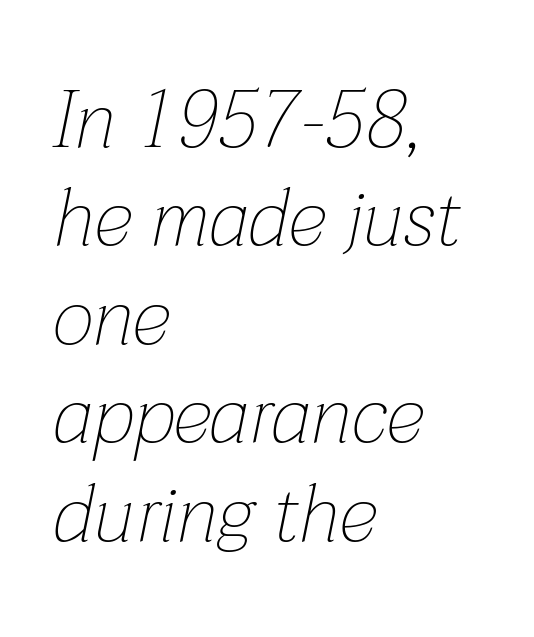
Q: Is the text bold? A: No.
Q: Is the text italic (slanted)? A: Yes, it leans right by about 12 degrees.
Q: Is the text underlined? A: No.
Q: How is the paragraph aligned? A: Left-aligned.
Q: Is the spacing between letters normal or unusually wide? A: Normal.
Q: Width (condensed, normal, or wide)? A: Normal.
Q: Stroke contrast? A: Low.
Q: x-height? A: Medium.
Q: Monospaced? A: No.
